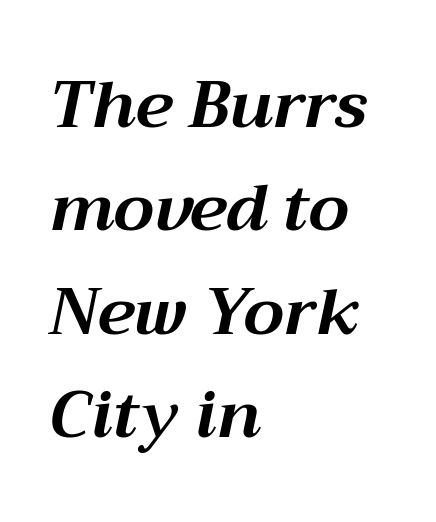
Q: Is the text bold? A: Yes.
Q: Is the text italic (slanted)? A: Yes, it leans right by about 12 degrees.
Q: Is the text underlined? A: No.
Q: How is the paragraph aligned? A: Left-aligned.
Q: Is the spacing between letters normal or unusually wide? A: Normal.
Q: Is the spacing between lines tight, normal or loose? A: Normal.
Q: Width (condensed, normal, or wide)? A: Normal.
Q: Stroke contrast? A: Medium.
Q: x-height? A: Medium.
Q: Monospaced? A: No.
